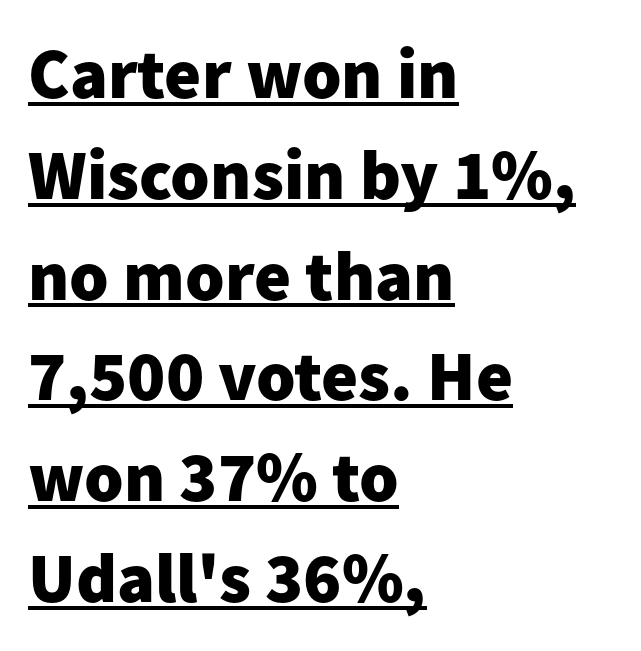
The face used here is a sans, in the tradition of grotesques and geometrics. The type sits square on the baseline with zero lean. Spacing verdict: proportional, widths tailored to each character. Every word sits above its own underline.
